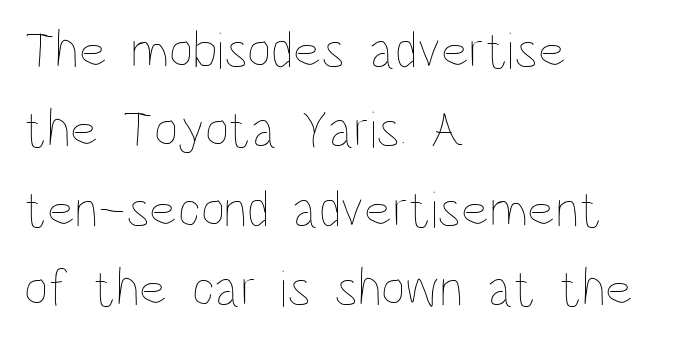
The image shows 53 px thin, condensed type, upright; set left-aligned, normal line spacing (1.5x), normal letter spacing, not underlined; low stroke contrast and a large x-height.
